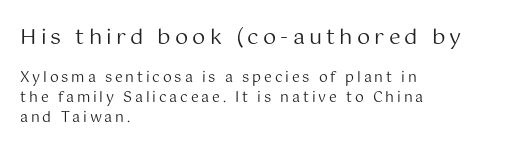
The image shows 21 px text type, upright; set left-aligned, normal line spacing (1.41x), unusually wide letter spacing (+0.2 em), not underlined; the first (top) block is 1.5x larger.
